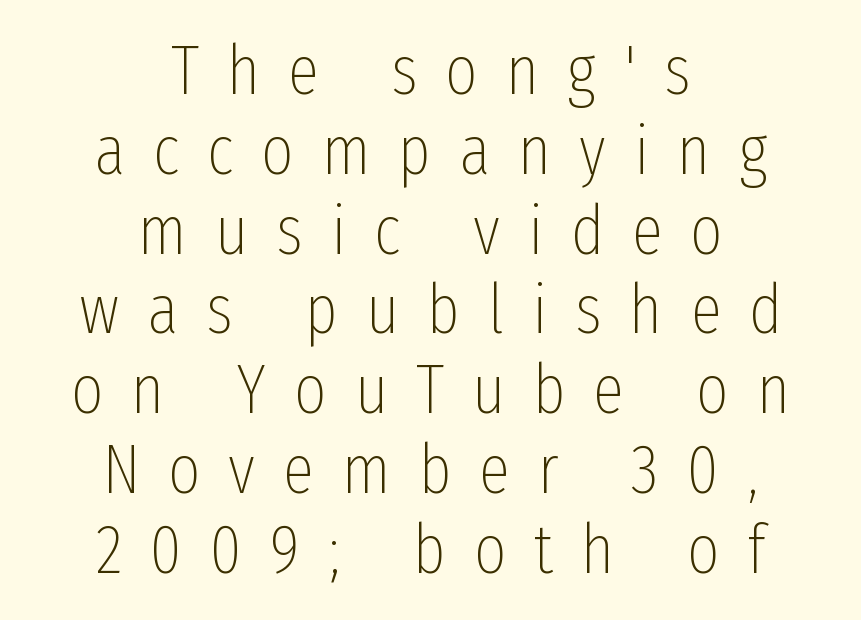
Q: Is the text bold? A: No.
Q: Is the text italic (slanted)? A: No, it is upright.
Q: Is the typeface a serif or a sans-serif typeface? A: Sans-serif.
Q: Is the text underlined? A: No.
Q: How is the paragraph aligned? A: Centered.
Q: Is the spacing between letters normal or unusually wide? A: Unusually wide.
Q: Is the spacing between lines tight, normal or loose? A: Tight.
Q: Width (condensed, normal, or wide)? A: Condensed.
Q: Stroke contrast? A: Low.
Q: x-height? A: Medium.
Q: Monospaced? A: No.
